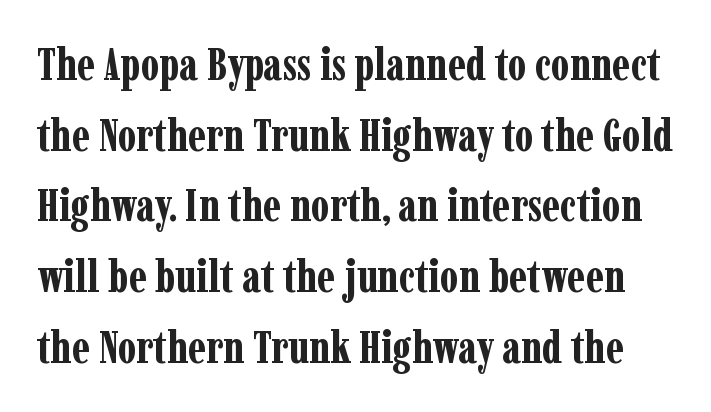
{"serif": "yes", "italic": "no", "bold": "yes", "weight": "bold", "width": "condensed", "stroke_contrast": "low", "x_height": "medium", "monospaced": "no", "underline": "no", "line_spacing": "normal", "line_spacing_ratio": 1.57, "letter_spacing": "normal", "letter_spacing_em": 0.0, "glyph_px": 45}
